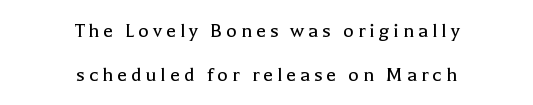
{"italic": "no", "bold": "no", "underline": "no", "align": "center", "line_spacing": "loose", "line_spacing_ratio": 1.98, "glyph_px": 22}
